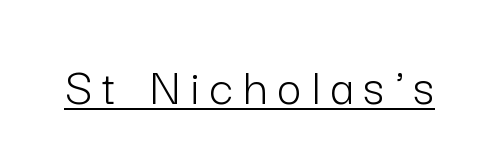
Q: Is the text bold? A: No.
Q: Is the text italic (slanted)? A: No, it is upright.
Q: Is the typeface a serif or a sans-serif typeface? A: Sans-serif.
Q: Is the text underlined? A: Yes.
Q: Is the spacing between letters normal or unusually wide? A: Unusually wide.
Q: Width (condensed, normal, or wide)? A: Normal.
Q: Stroke contrast? A: Low.
Q: x-height? A: Medium.
Q: Monospaced? A: No.
